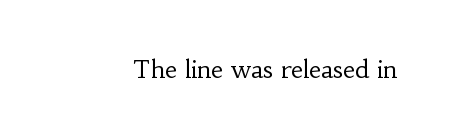
Only glyphs here, with clear space below each row. Notice how the stems are strictly vertical — no italics here. Between one letter and the next there's only the usual sliver of space. Is this a heavy cut? Hardly; it is regular or lighter.
